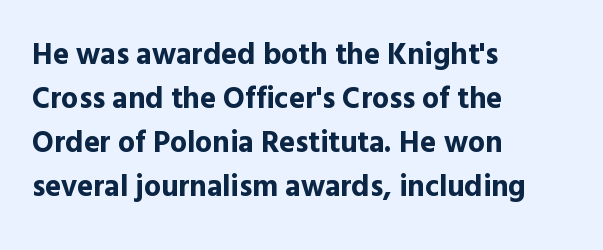
Do the letters lean? They stand straight. The letters are bold, with thick, heavy strokes. Each line starts at the same left margin while the right side varies. Each letter's strokes conclude bluntly, with no projecting serifs. Proportional: the letters do not fall into vertical columns. Words float on clear page, feet unadorned.
